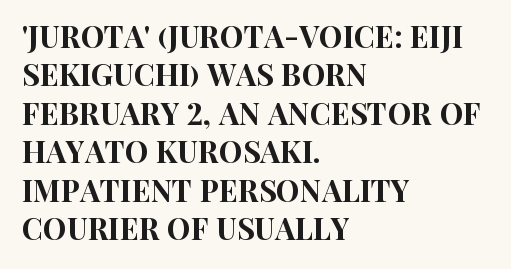
Anything drawn beneath the words? Only blank space. Regarding leading, the lines here are spaced in the standard way. The rendering shows plain stroke endings on the letterforms — a sans-serif design. This sample uses plain, unmodified letter spacing. The lines are quadded left. This sample has the flowing, uneven cadence of proportional lettering.
